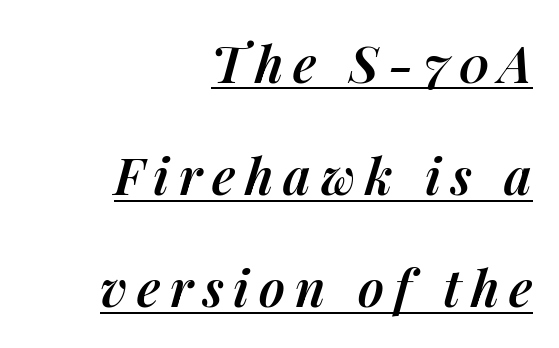
Q: Is the text bold? A: Semi-bold.
Q: Is the text italic (slanted)? A: Yes, it leans right by about 14 degrees.
Q: Is the text underlined? A: Yes.
Q: How is the paragraph aligned? A: Right-aligned.
Q: Is the spacing between lines tight, normal or loose? A: Loose.
Q: Width (condensed, normal, or wide)? A: Normal.
Q: Stroke contrast? A: Medium.
Q: x-height? A: Medium.
Q: Monospaced? A: No.
